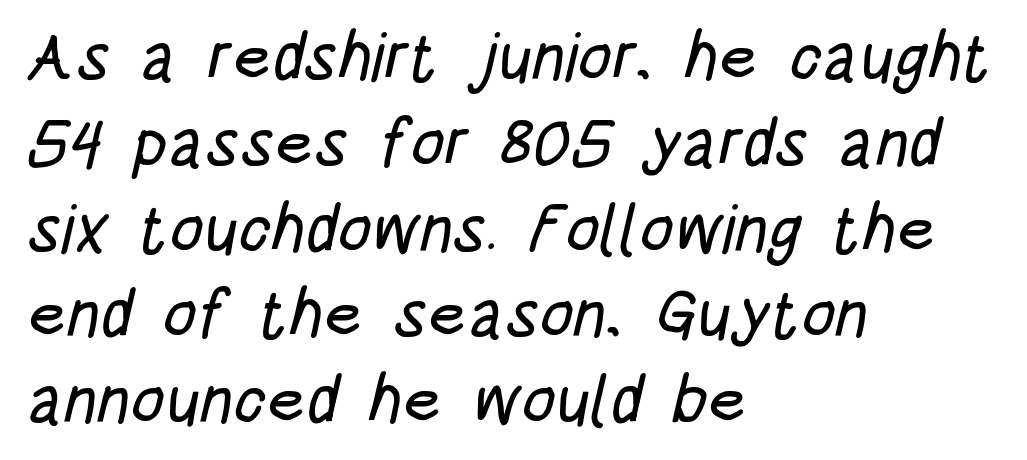
The image shows 67 px condensed sans-serif type; set left-aligned, normal line spacing (1.28x), normal letter spacing, not underlined; low stroke contrast and a large x-height.
